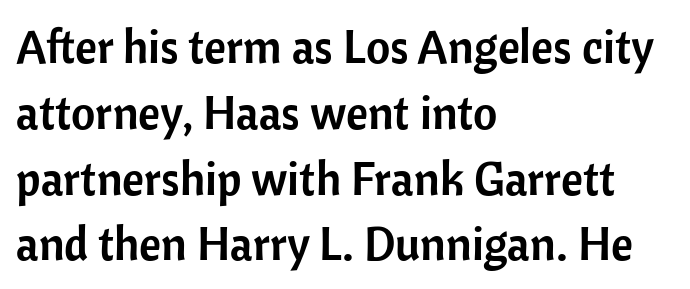
The image shows 47 px sans-serif type, upright; set left-aligned, normal line spacing (1.4x), normal letter spacing, not underlined; low stroke contrast and a medium x-height.
